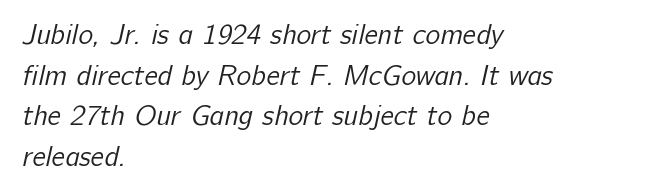
The image shows 28 px regular-weight sans-serif type; set left-aligned, normal line spacing (1.45x), normal letter spacing, not underlined; low stroke contrast and a medium x-height.
